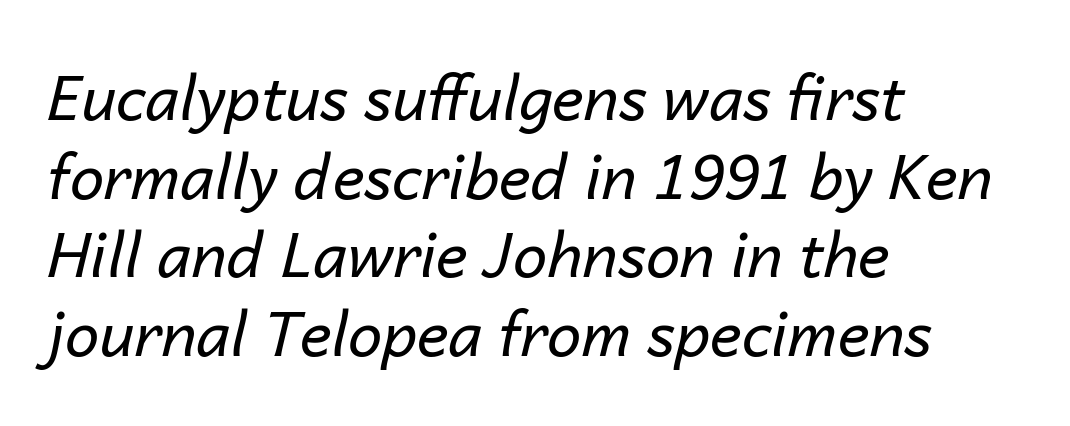
The image shows 61 px regular-weight type, italic (leaning right); set left-aligned, normal line spacing (1.29x), normal letter spacing, not underlined; low stroke contrast and a medium x-height.
